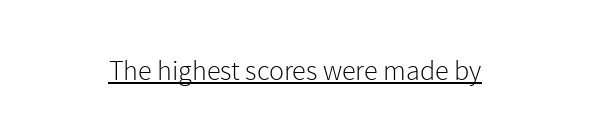
Q: Is the text bold? A: No.
Q: Is the text italic (slanted)? A: No, it is upright.
Q: Is the typeface a serif or a sans-serif typeface? A: Sans-serif.
Q: Is the text underlined? A: Yes.
Q: Is the spacing between letters normal or unusually wide? A: Normal.
Q: Width (condensed, normal, or wide)? A: Normal.
Q: x-height? A: Medium.
Q: Monospaced? A: No.
